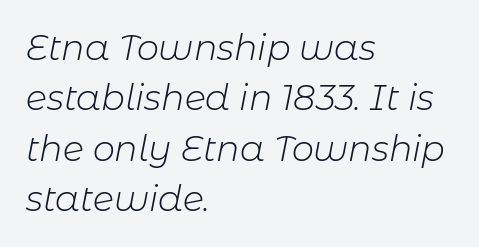
The image shows 35 px light type, italic (leaning right); set left-aligned, normal line spacing (1.44x), normal letter spacing, not underlined; low stroke contrast and a medium x-height.
